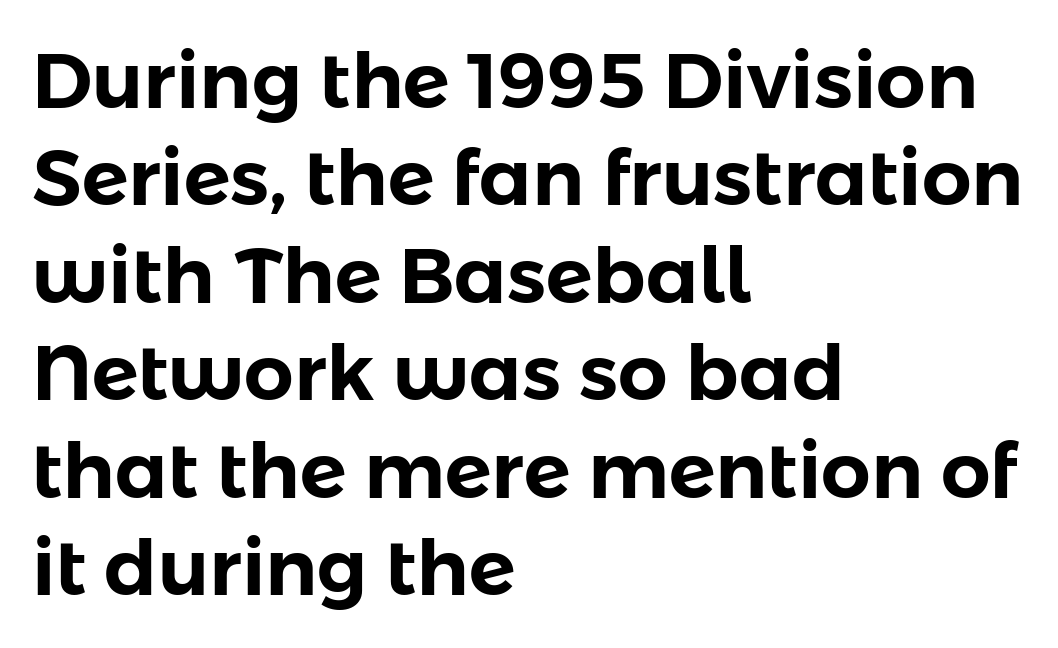
Anything drawn beneath the words? Only blank space. Every row of glyphs begins at an identical x-position on the left. This sample uses plain, unmodified letter spacing. This is roman type, the default non-slanted kind.
